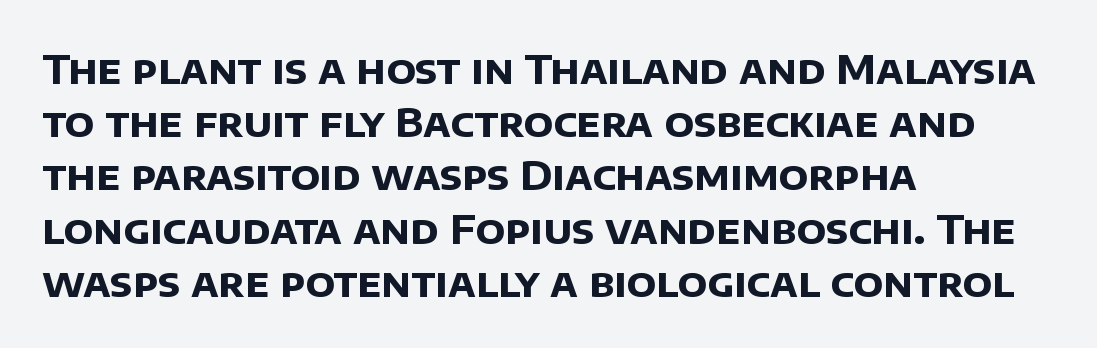
The image shows 40 px bold sans-serif type; set left-aligned, normal line spacing (1.33x), normal letter spacing, not underlined; low stroke contrast and a large x-height.
